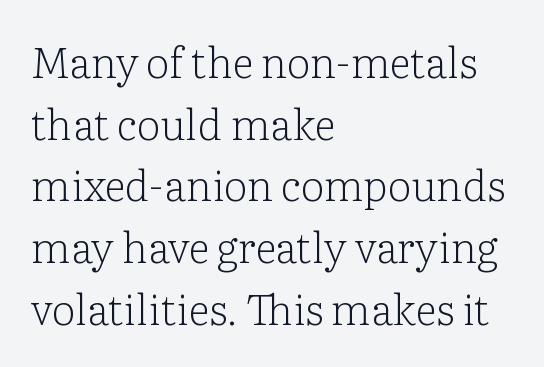
The image shows 42 px light serif type, upright; set left-aligned, normal line spacing (1.47x), normal letter spacing, not underlined; low stroke contrast and a medium x-height.
